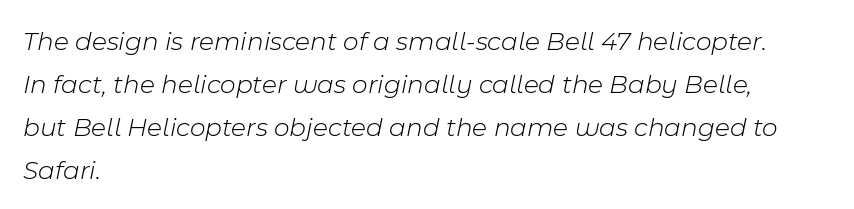
Summary of weight: not heavy and not bold. Every character sits at an angle, as italics do. Words appear dense and cohesive because spacing is normal. How would I describe the line gaps? Plain and ordinary.
